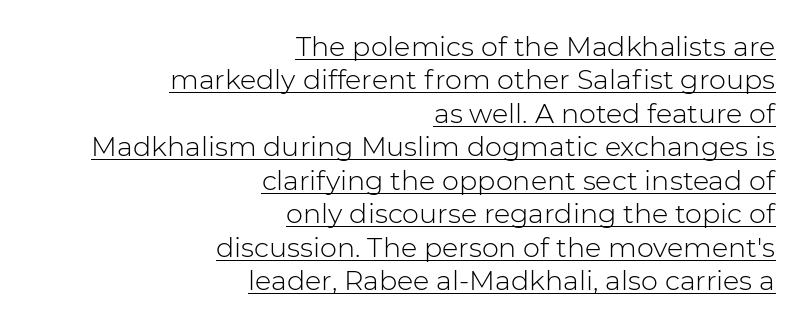
The image shows 27 px text type, upright; set right-aligned, line spacing 1.24x, normal letter spacing, underlined.
